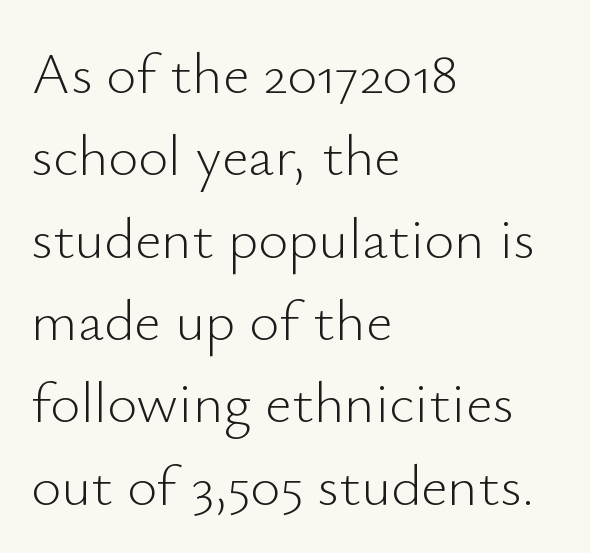
The image shows 58 px light sans-serif type, upright; set left-aligned, normal line spacing (1.42x), normal letter spacing, not underlined; low stroke contrast and a small x-height.
